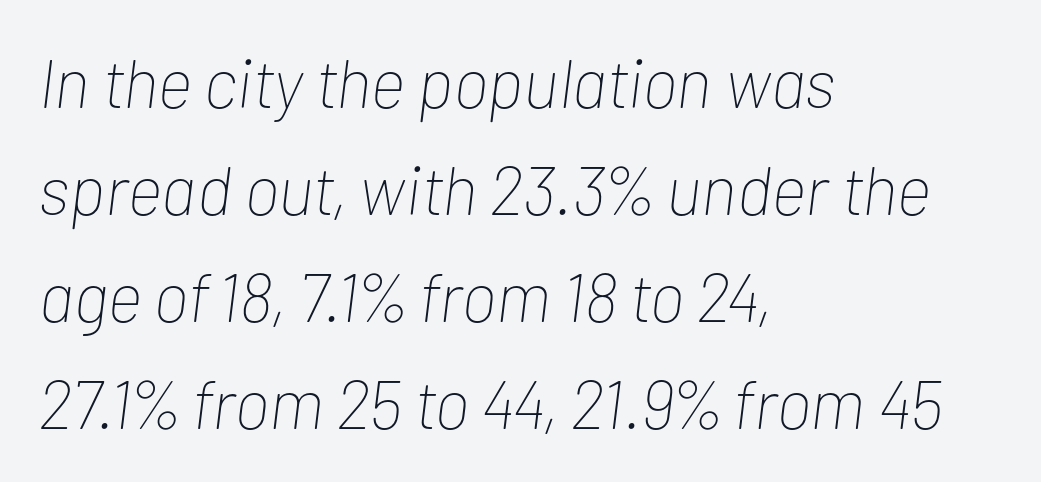
{"italic": "yes", "lean": "right", "slant_degrees": 7, "bold": "no", "weight": "thin", "width": "condensed", "stroke_contrast": "low", "x_height": "medium", "monospaced": "no", "underline": "no", "align": "left", "line_spacing": "normal", "line_spacing_ratio": 1.55, "letter_spacing": "normal", "letter_spacing_em": 0.0, "glyph_px": 69}
